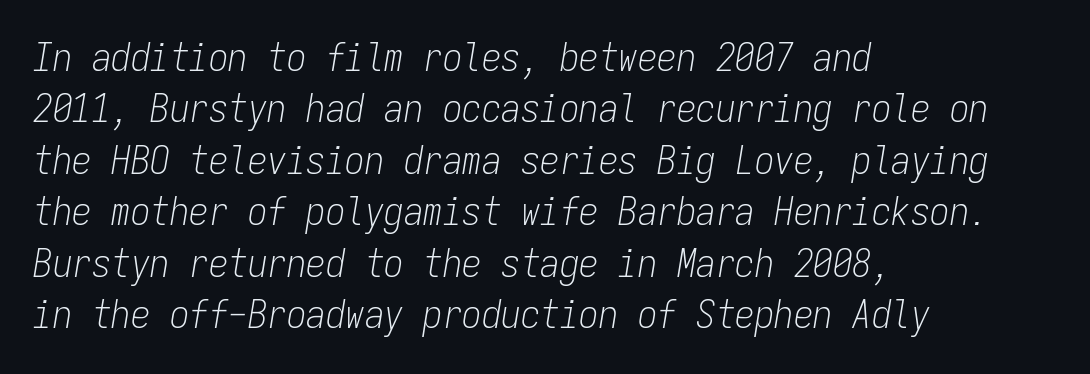
{"italic": "yes", "lean": "right", "slant_degrees": 9, "bold": "no", "weight": "light", "width": "condensed", "stroke_contrast": "low", "x_height": "medium", "monospaced": "yes", "underline": "no", "align": "left", "line_spacing": "normal", "line_spacing_ratio": 1.32, "letter_spacing": "normal", "letter_spacing_em": 0.0, "glyph_px": 39}
